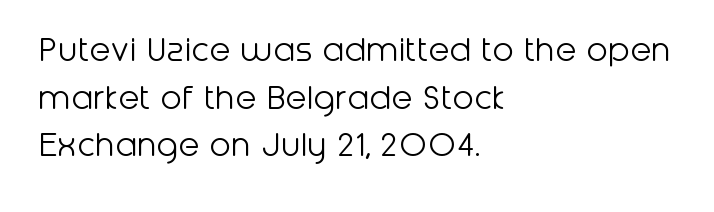
The image shows 39 px light sans-serif type, upright; set left-aligned, line spacing 1.22x, normal letter spacing, not underlined; low stroke contrast and a medium x-height.
